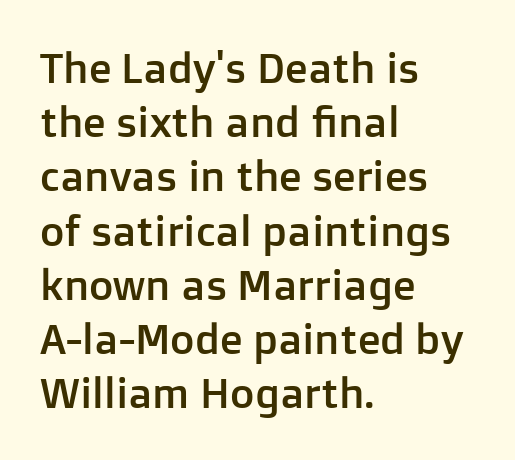
{"serif": "no", "italic": "no", "width": "normal", "stroke_contrast": "low", "x_height": "medium", "monospaced": "no", "underline": "no", "align": "left", "line_spacing": "normal", "line_spacing_ratio": 1.29, "letter_spacing": "normal", "letter_spacing_em": 0.0, "glyph_px": 42}
